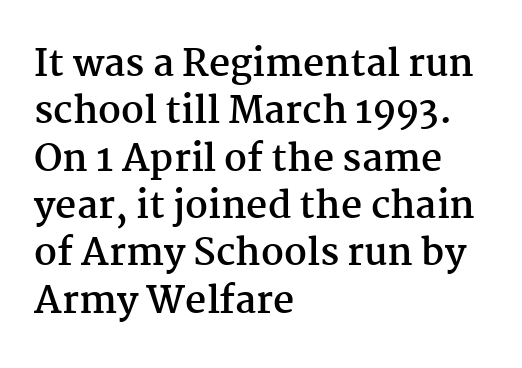
Q: Is the text bold? A: Yes.
Q: Is the text italic (slanted)? A: No, it is upright.
Q: Is the typeface a serif or a sans-serif typeface? A: Serif.
Q: Is the text underlined? A: No.
Q: How is the paragraph aligned? A: Left-aligned.
Q: Is the spacing between letters normal or unusually wide? A: Normal.
Q: Is the spacing between lines tight, normal or loose? A: Normal.
Q: Width (condensed, normal, or wide)? A: Normal.
Q: Stroke contrast? A: Medium.
Q: x-height? A: Medium.
Q: Monospaced? A: No.
